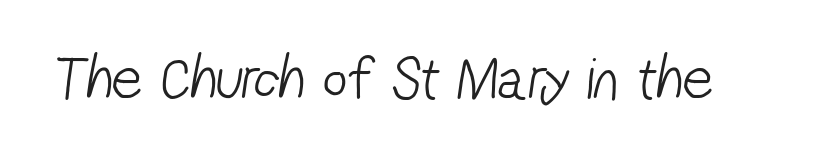
{"serif": "no", "bold": "no", "weight": "light", "width": "condensed", "stroke_contrast": "low", "x_height": "medium", "monospaced": "no", "underline": "no", "letter_spacing": "normal", "letter_spacing_em": 0.0, "glyph_px": 60}
